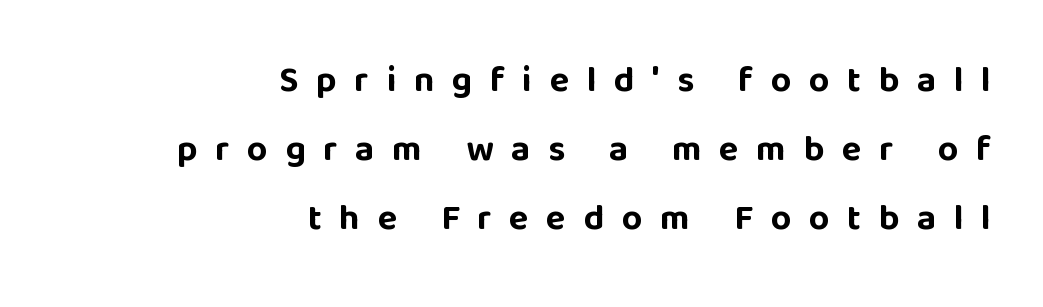
{"serif": "no", "italic": "no", "bold": "yes", "weight": "bold", "width": "normal", "stroke_contrast": "low", "x_height": "large", "monospaced": "no", "underline": "no", "align": "right", "line_spacing": "loose", "line_spacing_ratio": 1.92, "letter_spacing": "wide", "letter_spacing_em": 0.49, "glyph_px": 36}
